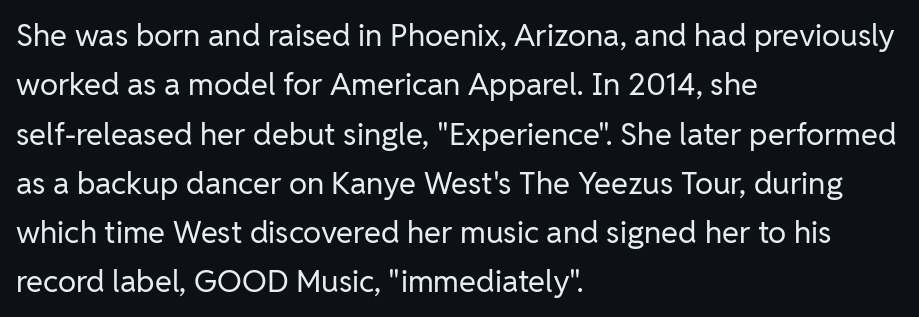
{"serif": "no", "italic": "no", "bold": "no", "weight": "regular", "width": "normal", "stroke_contrast": "low", "x_height": "medium", "monospaced": "no", "underline": "no", "align": "left", "line_spacing": "normal", "line_spacing_ratio": 1.59, "letter_spacing": "normal", "letter_spacing_em": 0.0, "glyph_px": 31}
